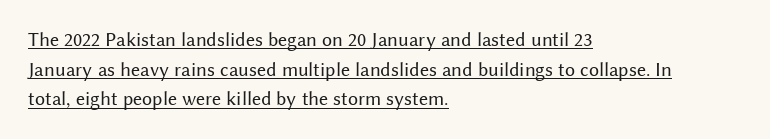
{"italic": "no", "bold": "no", "underline": "yes", "align": "left", "line_spacing": "normal", "line_spacing_ratio": 1.48, "letter_spacing": "normal", "letter_spacing_em": 0.0, "glyph_px": 20}
